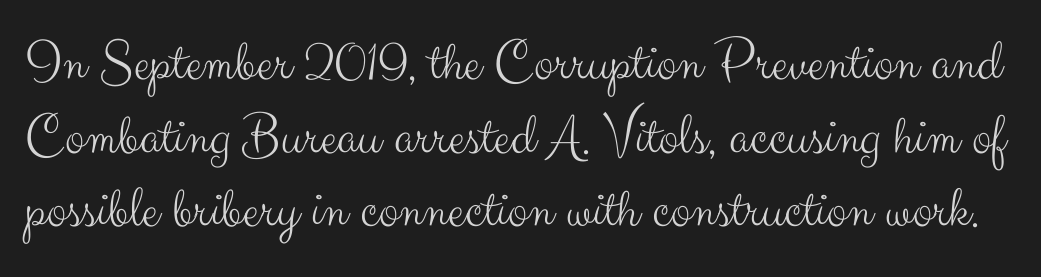
Q: Is the text bold? A: No.
Q: Is the text italic (slanted)? A: Yes.
Q: Is the typeface a serif or a sans-serif typeface? A: Sans-serif.
Q: Is the text underlined? A: No.
Q: Is the spacing between letters normal or unusually wide? A: Normal.
Q: Is the spacing between lines tight, normal or loose? A: Normal.
Q: Width (condensed, normal, or wide)? A: Normal.
Q: Stroke contrast? A: Medium.
Q: x-height? A: Small.
Q: Monospaced? A: No.
